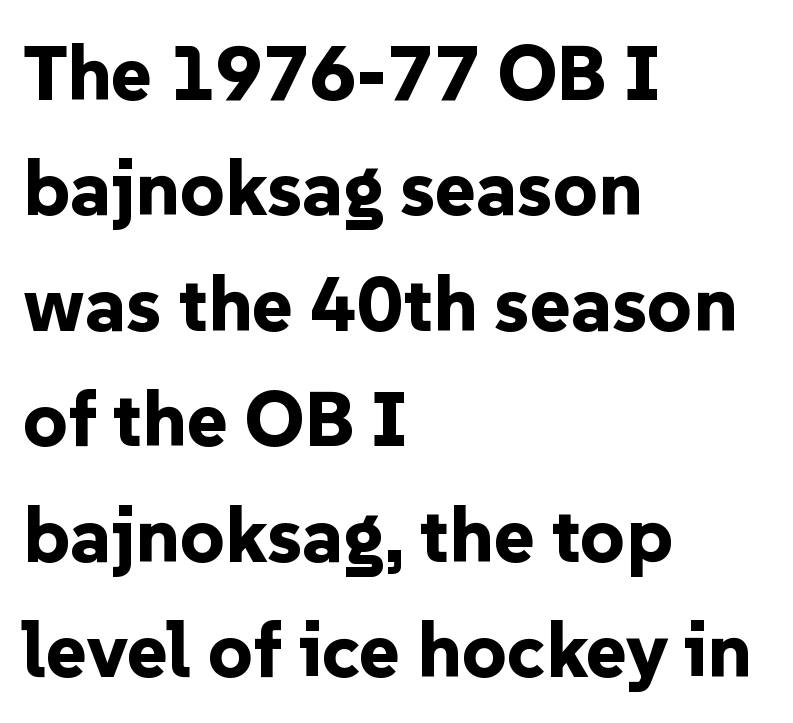
{"serif": "no", "italic": "no", "bold": "yes", "weight": "bold", "width": "normal", "stroke_contrast": "low", "x_height": "medium", "monospaced": "no", "underline": "no", "align": "left", "line_spacing": "normal", "line_spacing_ratio": 1.48, "letter_spacing": "normal", "letter_spacing_em": 0.0, "glyph_px": 78}
